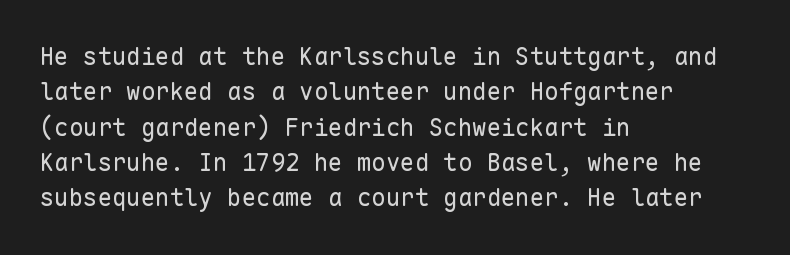
Q: Is the text bold? A: No.
Q: Is the text italic (slanted)? A: No, it is upright.
Q: Is the text underlined? A: No.
Q: How is the paragraph aligned? A: Left-aligned.
Q: Is the spacing between letters normal or unusually wide? A: Normal.
Q: Is the spacing between lines tight, normal or loose? A: Normal.
